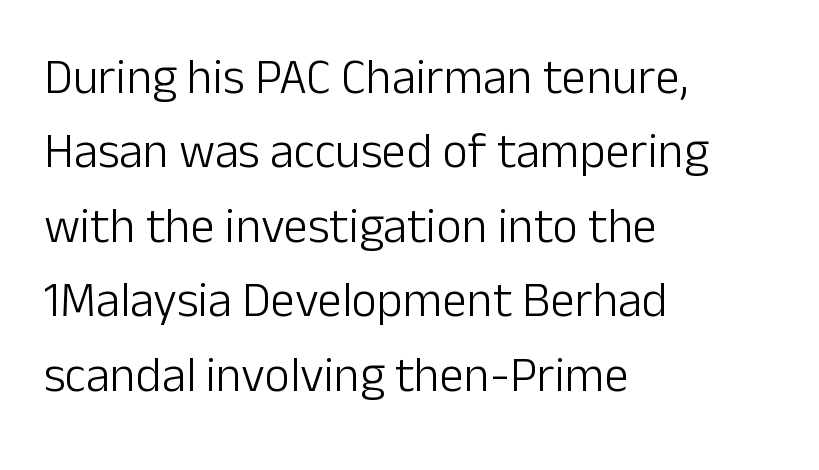
Q: Is the text bold? A: No.
Q: Is the text italic (slanted)? A: No, it is upright.
Q: Is the typeface a serif or a sans-serif typeface? A: Sans-serif.
Q: Is the text underlined? A: No.
Q: How is the paragraph aligned? A: Left-aligned.
Q: Is the spacing between letters normal or unusually wide? A: Normal.
Q: Is the spacing between lines tight, normal or loose? A: Normal.
Q: Width (condensed, normal, or wide)? A: Normal.
Q: Stroke contrast? A: Low.
Q: x-height? A: Medium.
Q: Monospaced? A: No.
